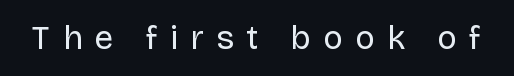
Q: Is the text bold? A: No.
Q: Is the text italic (slanted)? A: No, it is upright.
Q: Is the typeface a serif or a sans-serif typeface? A: Sans-serif.
Q: Is the text underlined? A: No.
Q: Is the spacing between letters normal or unusually wide? A: Unusually wide.
Q: Width (condensed, normal, or wide)? A: Normal.
Q: Stroke contrast? A: Low.
Q: x-height? A: Large.
Q: Monospaced? A: No.
